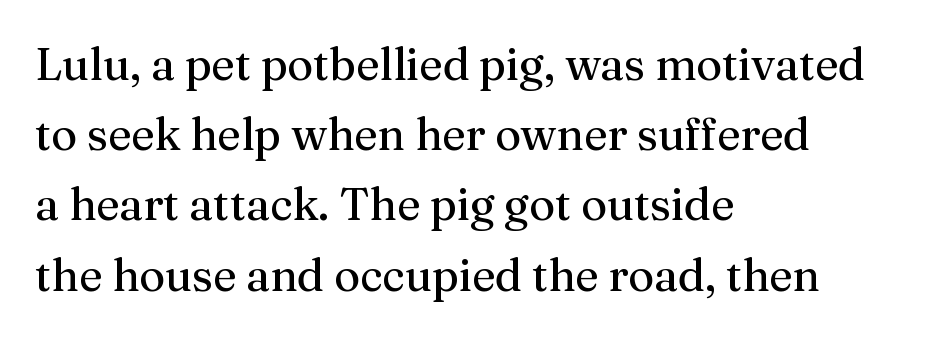
Q: Is the text bold? A: No.
Q: Is the text italic (slanted)? A: No, it is upright.
Q: Is the typeface a serif or a sans-serif typeface? A: Serif.
Q: Is the text underlined? A: No.
Q: How is the paragraph aligned? A: Left-aligned.
Q: Is the spacing between letters normal or unusually wide? A: Normal.
Q: Is the spacing between lines tight, normal or loose? A: Normal.
Q: Width (condensed, normal, or wide)? A: Normal.
Q: Stroke contrast? A: Medium.
Q: x-height? A: Medium.
Q: Monospaced? A: No.
